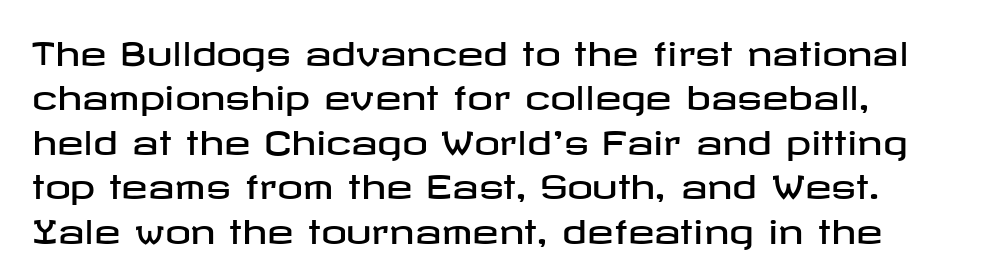
The image shows 32 px wide sans-serif type, upright; set normal line spacing (1.39x), normal letter spacing, not underlined; low stroke contrast and a medium x-height.
